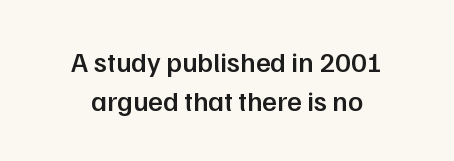
This rendering features lettering with no underline. Caption: semibold face, moderately heavy strokes. Leading: standard. The rendering uses natural spacing where letterforms have individual widths.
